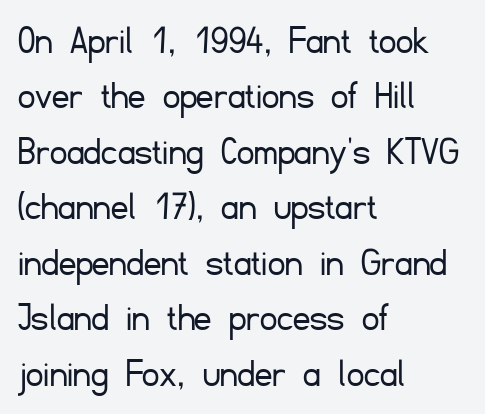
{"serif": "no", "italic": "no", "bold": "no", "weight": "light", "width": "normal", "stroke_contrast": "low", "x_height": "small", "monospaced": "no", "underline": "no", "align": "left", "line_spacing": "normal", "line_spacing_ratio": 1.32, "letter_spacing": "normal", "letter_spacing_em": 0.0, "glyph_px": 42}
